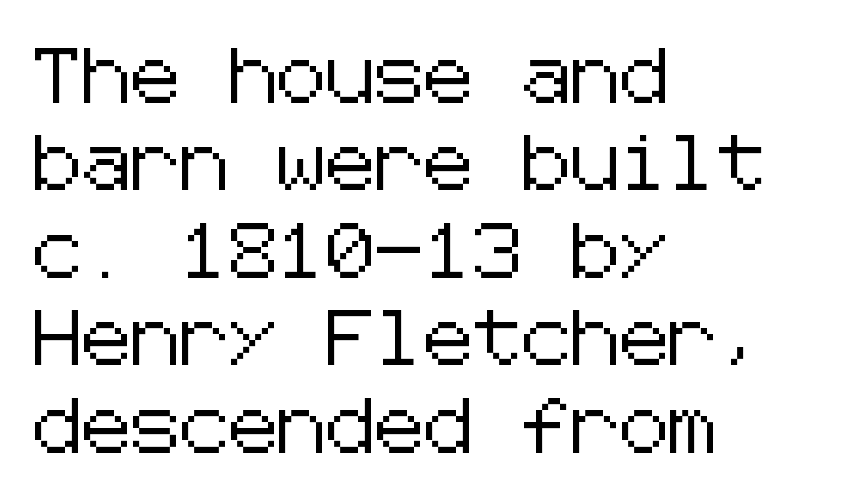
Posture: straight, roman, zero tilt. Layout note: lines flush left. The characters display no serif detailing; their extremities are plain. The letterforms sit shoulder to shoulder at normal distance. Line spacing here is normal. Underlining? Definitely not there.
